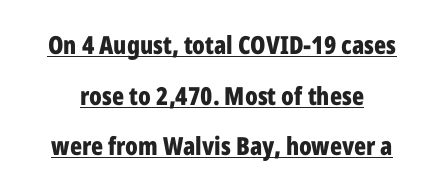
Pretty heavy lettering here — definitely bold. Tracking value appears to be zero — textbook default spacing. In terms of leading, this rendering errs on the spacious side. It's the straight-up-and-down kind of type. Is there an underline? Yes — a line sits under the letters.
